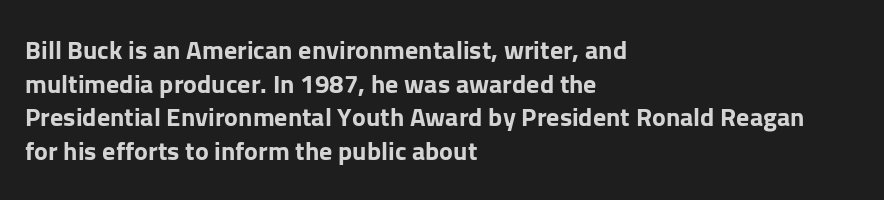
{"italic": "no", "bold": "yes", "underline": "no", "align": "left", "line_spacing": "normal", "line_spacing_ratio": 1.29, "letter_spacing": "normal", "letter_spacing_em": 0.0, "glyph_px": 26}
